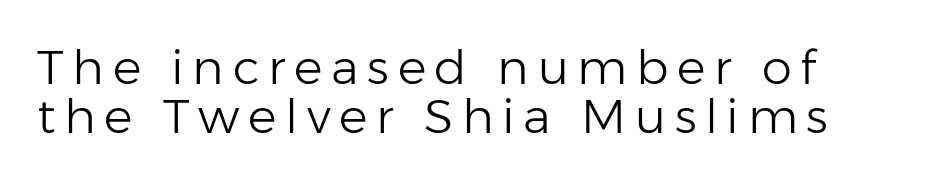
{"serif": "no", "italic": "no", "bold": "no", "weight": "light", "width": "normal", "stroke_contrast": "low", "x_height": "medium", "monospaced": "no", "underline": "no", "align": "left", "line_spacing": "tight", "line_spacing_ratio": 1.02, "glyph_px": 48}
